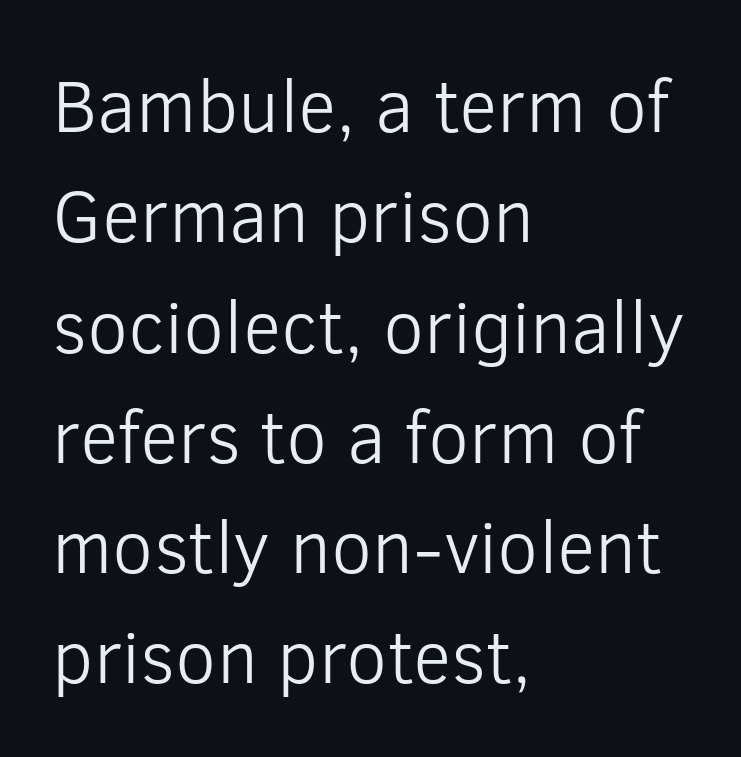
{"serif": "no", "italic": "no", "bold": "no", "weight": "light", "width": "normal", "stroke_contrast": "low", "x_height": "medium", "monospaced": "no", "underline": "no", "align": "left", "line_spacing": "normal", "line_spacing_ratio": 1.49, "letter_spacing": "normal", "letter_spacing_em": 0.0, "glyph_px": 74}
